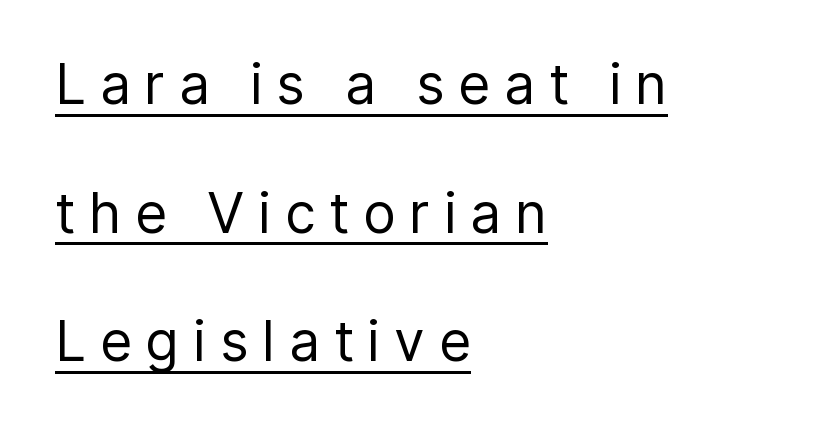
{"serif": "no", "italic": "no", "bold": "no", "weight": "regular", "width": "normal", "stroke_contrast": "low", "x_height": "medium", "monospaced": "no", "underline": "yes", "align": "left", "line_spacing": "loose", "line_spacing_ratio": 2.34, "letter_spacing": "wide", "letter_spacing_em": 0.25, "glyph_px": 55}
